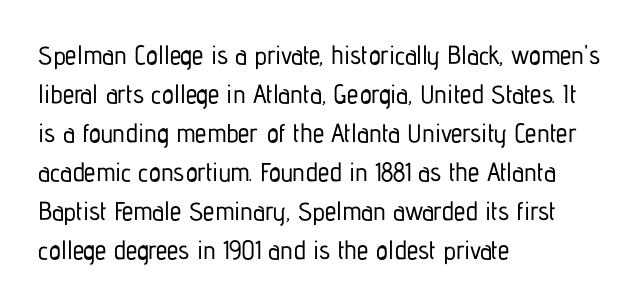
The compositor pushed each line to the left boundary. Every stem runs plumb, perpendicular to the baseline. This sample keeps an unexceptional amount of space between lines. Here the glyphs are tracked normally, forming tight word shapes. Descender tails drop into unmarked territory.
